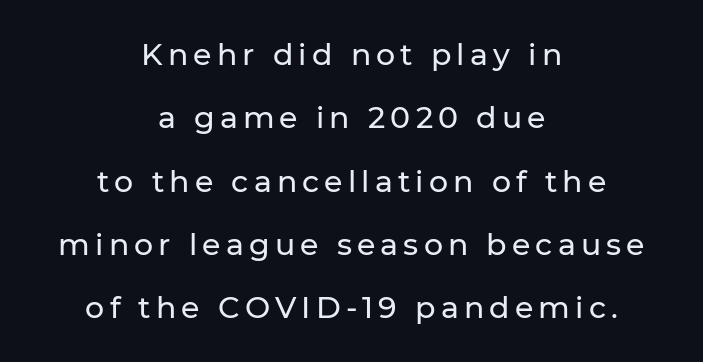
A typesetter would mark this as roman, not italic. Where is the straight margin? There isn't one; the lines are centered. Line spacing here is loose. Descenders hang freely into open space. Font category for this specimen: sans-serif.
